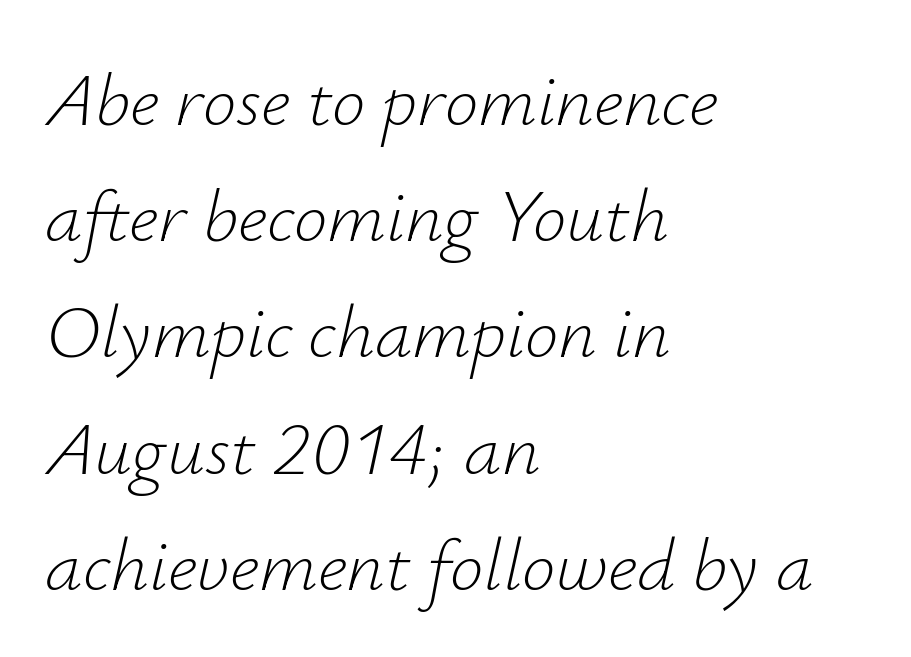
Here the designer chose a conventional face with non-uniform glyph widths. Plain, unruled lines of type. The space between consecutive lines is moderate. Notice how the stems are inclined rather than vertical — that's the hallmark of italics.
